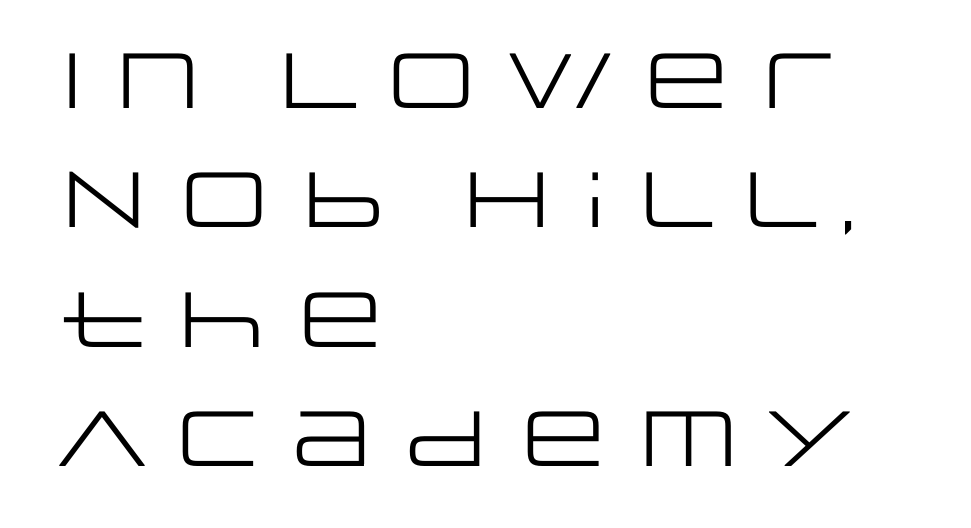
The image shows 78 px regular-weight, wide sans-serif type, upright; set left-aligned, normal line spacing (1.53x), normal letter spacing, not underlined; low stroke contrast and a large x-height.
